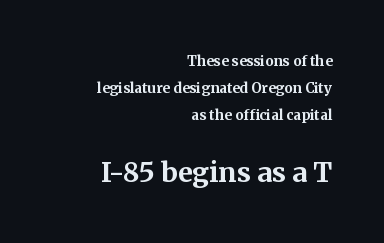
The paragraph has a hard right edge and a soft left edge. The block of text is sparse from top to bottom, with ample space between rows. Is there any slant? The stems are plumb. Beneath every word, the page is bare. Caption: upper text group reduced, lower text group enlarged. This sample uses plain, unmodified letter spacing.
